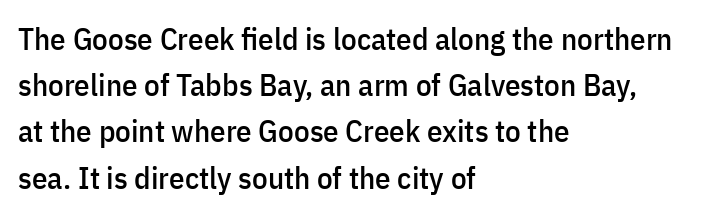
Q: Is the text italic (slanted)? A: No, it is upright.
Q: Is the typeface a serif or a sans-serif typeface? A: Sans-serif.
Q: Is the text underlined? A: No.
Q: How is the paragraph aligned? A: Left-aligned.
Q: Is the spacing between letters normal or unusually wide? A: Normal.
Q: Is the spacing between lines tight, normal or loose? A: Normal.
Q: Width (condensed, normal, or wide)? A: Condensed.
Q: Stroke contrast? A: Low.
Q: x-height? A: Medium.
Q: Monospaced? A: No.
